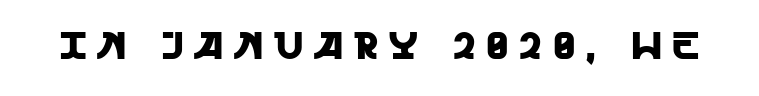
The image shows 39 px sans-serif type, upright; set unusually wide letter spacing (+0.27 em), not underlined; a large x-height.
